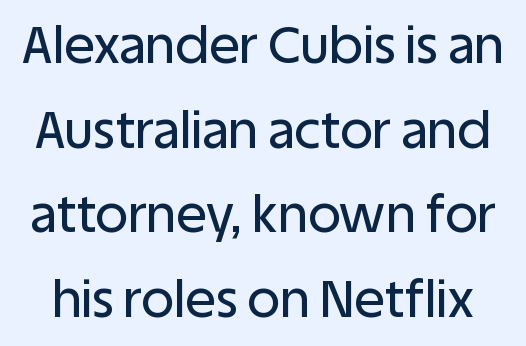
Q: Is the text italic (slanted)? A: No, it is upright.
Q: Is the typeface a serif or a sans-serif typeface? A: Sans-serif.
Q: Is the text underlined? A: No.
Q: Is the spacing between letters normal or unusually wide? A: Normal.
Q: Is the spacing between lines tight, normal or loose? A: Normal.
Q: Width (condensed, normal, or wide)? A: Normal.
Q: Stroke contrast? A: Low.
Q: x-height? A: Large.
Q: Monospaced? A: No.
